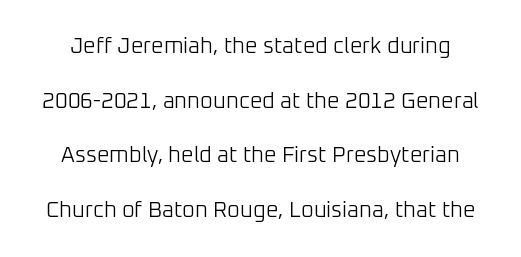
The type is set solid horizontally, with unmodified tracking. Clear beneath every line of the passage. The weight tops out at a normal text grade. Leading: increased. The font's upright variant was chosen for this text.
